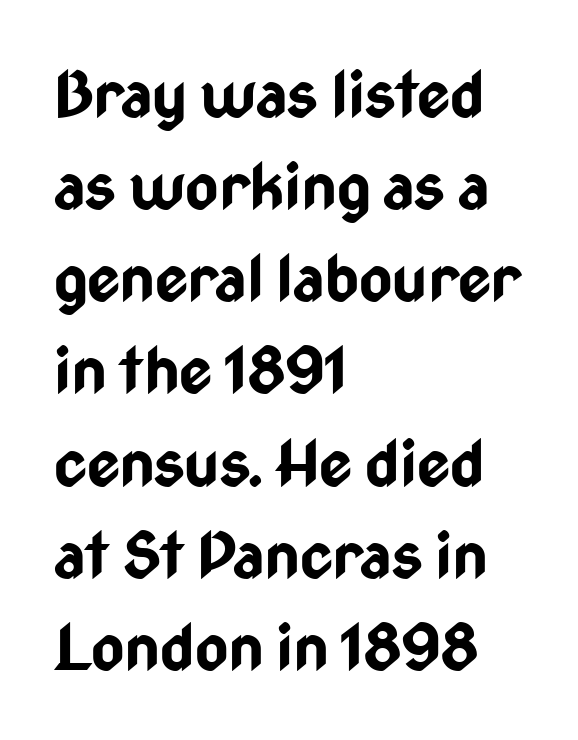
Q: Is the text bold? A: Yes.
Q: Is the text italic (slanted)? A: No, it is upright.
Q: Is the typeface a serif or a sans-serif typeface? A: Sans-serif.
Q: Is the text underlined? A: No.
Q: How is the paragraph aligned? A: Left-aligned.
Q: Is the spacing between letters normal or unusually wide? A: Normal.
Q: Is the spacing between lines tight, normal or loose? A: Normal.
Q: Width (condensed, normal, or wide)? A: Condensed.
Q: Stroke contrast? A: Low.
Q: x-height? A: Medium.
Q: Monospaced? A: No.
